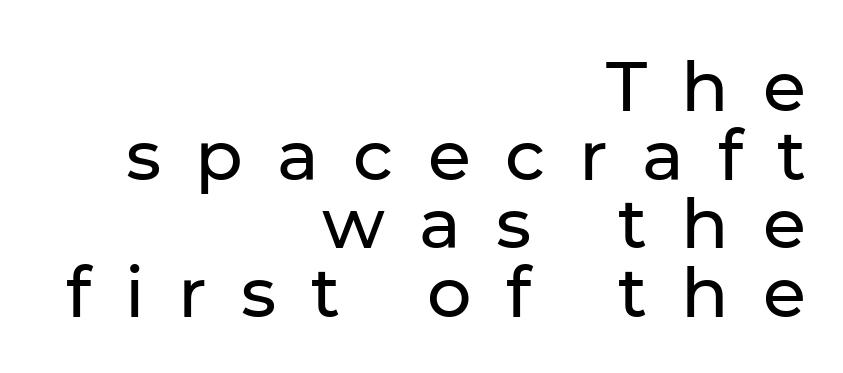
Serif or sans? Sans — the stroke terminals are bare. The setting favours the right margin, as signatures and pull-quotes sometimes do. Glance below the letters and you will spot only blank space. The letters stand upright; this is a roman face. Between one letter and the next there's a generous, obvious gap.
